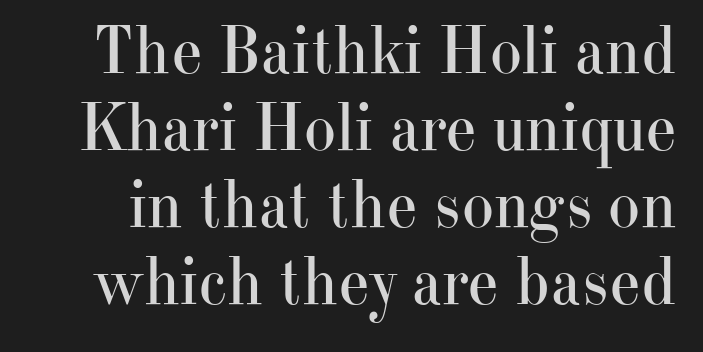
Q: Is the text bold? A: No.
Q: Is the text italic (slanted)? A: No, it is upright.
Q: Is the typeface a serif or a sans-serif typeface? A: Serif.
Q: Is the text underlined? A: No.
Q: Is the spacing between letters normal or unusually wide? A: Normal.
Q: Is the spacing between lines tight, normal or loose? A: Tight.
Q: Width (condensed, normal, or wide)? A: Normal.
Q: Stroke contrast? A: High.
Q: x-height? A: Small.
Q: Monospaced? A: No.
